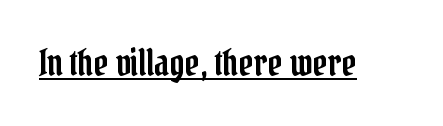
Q: Is the text italic (slanted)? A: No, it is upright.
Q: Is the typeface a serif or a sans-serif typeface? A: Serif.
Q: Is the text underlined? A: Yes.
Q: Is the spacing between letters normal or unusually wide? A: Normal.
Q: Width (condensed, normal, or wide)? A: Condensed.
Q: Stroke contrast? A: Low.
Q: x-height? A: Medium.
Q: Monospaced? A: No.
